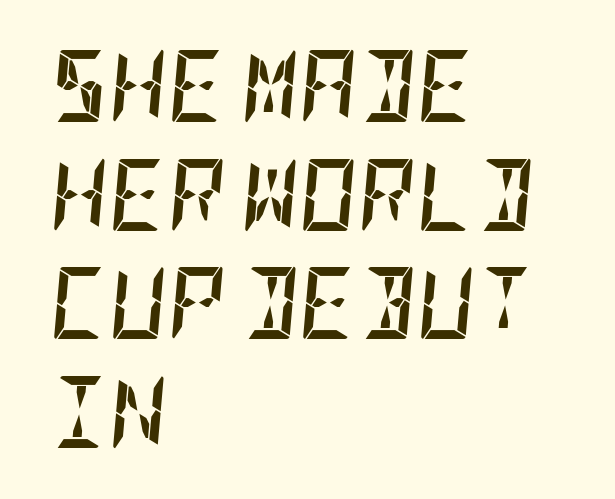
{"italic": "yes", "lean": "right", "slant_degrees": 5, "bold": "yes", "weight": "semibold", "width": "condensed", "stroke_contrast": "low", "x_height": "large", "underline": "no", "align": "left", "line_spacing": "normal", "line_spacing_ratio": 1.51, "letter_spacing": "normal", "letter_spacing_em": 0.0, "glyph_px": 72}
